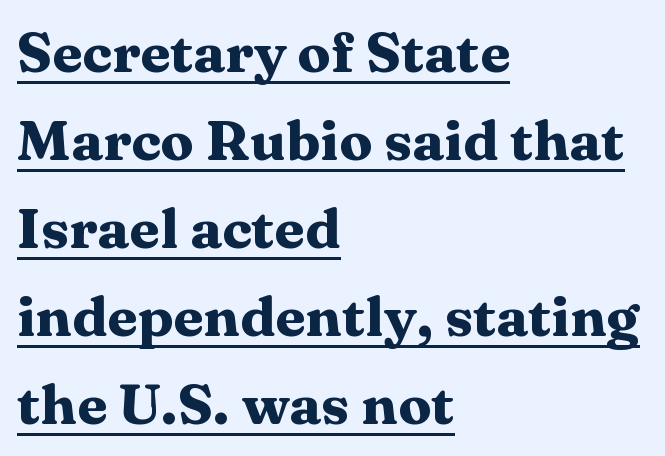
Horizontal alignment here is leftward, the default for most running prose. Think of a printed novel: that variable character pitch is what you see here. The leading is moderate, giving the passage an even texture. Do the letters lean? They stand straight. The letters carry serifs — small finishing strokes at the ends of their stems. You'd pick this weight for a headline — it's a proper bold.
